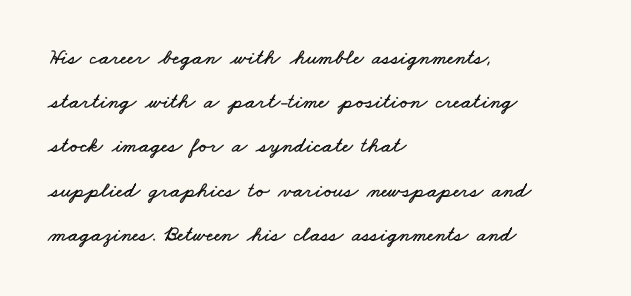
The image shows 22 px text type; set left-aligned, loose line spacing (2.01x), normal letter spacing, not underlined.
